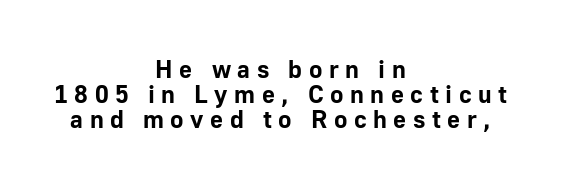
Q: Is the text bold? A: Yes.
Q: Is the text italic (slanted)? A: No, it is upright.
Q: Is the text underlined? A: No.
Q: How is the paragraph aligned? A: Centered.
Q: Is the spacing between letters normal or unusually wide? A: Unusually wide.
Q: Is the spacing between lines tight, normal or loose? A: Tight.
